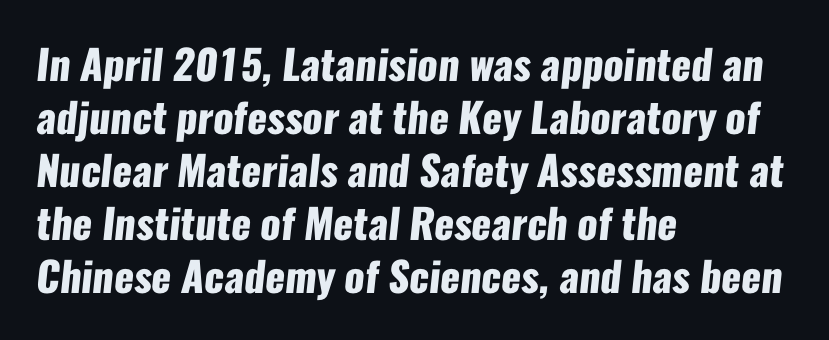
Q: Is the text bold? A: Yes.
Q: Is the typeface a serif or a sans-serif typeface? A: Sans-serif.
Q: Is the text underlined? A: No.
Q: How is the paragraph aligned? A: Left-aligned.
Q: Is the spacing between letters normal or unusually wide? A: Normal.
Q: Is the spacing between lines tight, normal or loose? A: Normal.
Q: Width (condensed, normal, or wide)? A: Condensed.
Q: Stroke contrast? A: Low.
Q: x-height? A: Medium.
Q: Monospaced? A: No.
